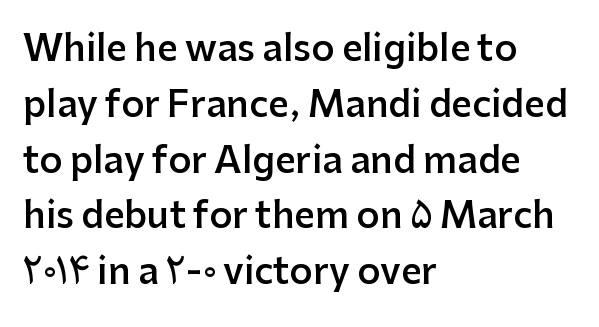
Q: Is the text bold? A: Semi-bold.
Q: Is the text italic (slanted)? A: No, it is upright.
Q: Is the typeface a serif or a sans-serif typeface? A: Sans-serif.
Q: Is the text underlined? A: No.
Q: How is the paragraph aligned? A: Left-aligned.
Q: Is the spacing between letters normal or unusually wide? A: Normal.
Q: Is the spacing between lines tight, normal or loose? A: Normal.
Q: Width (condensed, normal, or wide)? A: Normal.
Q: Stroke contrast? A: Low.
Q: x-height? A: Medium.
Q: Monospaced? A: No.
